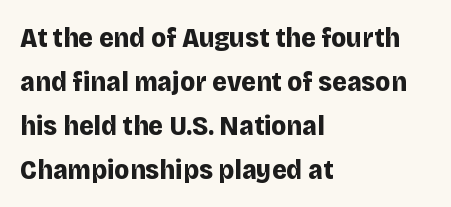
Varying glyph widths throughout — classic text-font behaviour. The font's upright variant was chosen for this text. Lines of text with bare space underneath. Examine the stroke ends and you'll find no serifs. How would I describe the line gaps? Plain and ordinary. This rendering leaves character spacing at its baseline value.
